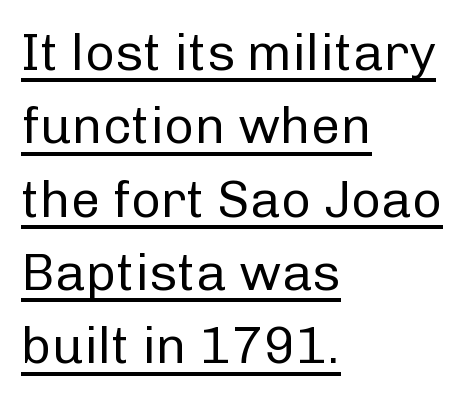
Q: Is the text bold? A: No.
Q: Is the text italic (slanted)? A: No, it is upright.
Q: Is the typeface a serif or a sans-serif typeface? A: Sans-serif.
Q: Is the text underlined? A: Yes.
Q: How is the paragraph aligned? A: Left-aligned.
Q: Is the spacing between letters normal or unusually wide? A: Normal.
Q: Is the spacing between lines tight, normal or loose? A: Normal.
Q: Width (condensed, normal, or wide)? A: Normal.
Q: Stroke contrast? A: Low.
Q: x-height? A: Medium.
Q: Monospaced? A: No.
